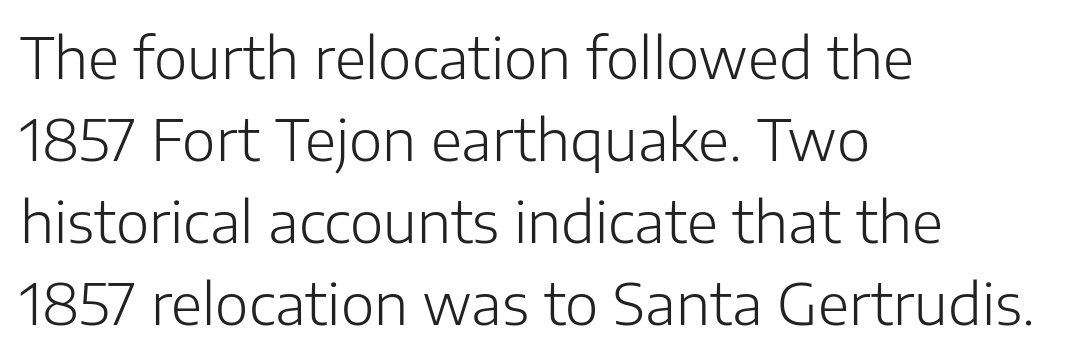
No chunkiness to these letters — they're not bold. One-word summary of the alignment: left. Do the characters align in a grid? No, the font is proportional. No extra tracking has been applied to these lines.
